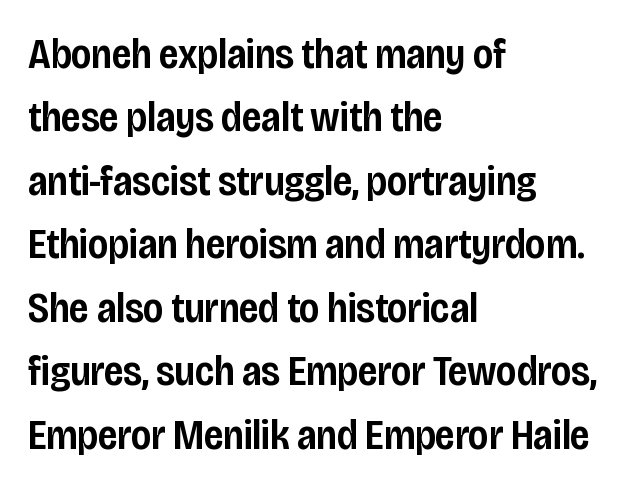
{"serif": "no", "italic": "no", "bold": "semi", "weight": "semibold", "width": "condensed", "stroke_contrast": "low", "x_height": "large", "monospaced": "no", "underline": "no", "align": "left", "line_spacing": "normal", "line_spacing_ratio": 1.51, "letter_spacing": "normal", "letter_spacing_em": 0.0, "glyph_px": 42}
